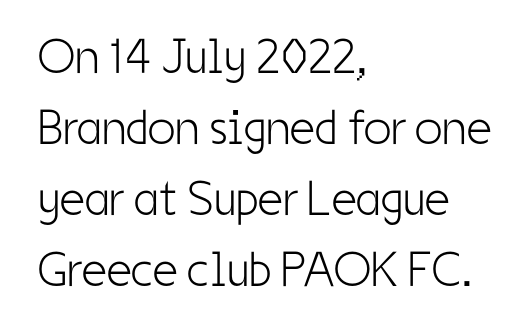
The image shows 49 px light, condensed sans-serif type, upright; set left-aligned, normal line spacing (1.45x), normal letter spacing, not underlined; low stroke contrast and a medium x-height.
